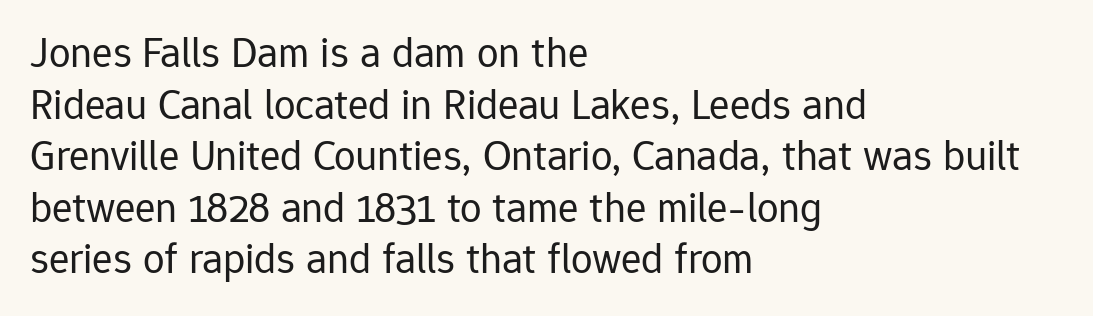
The image shows 43 px regular-weight sans-serif type, upright; set left-aligned, line spacing 1.2x, normal letter spacing, not underlined; low stroke contrast and a medium x-height.
